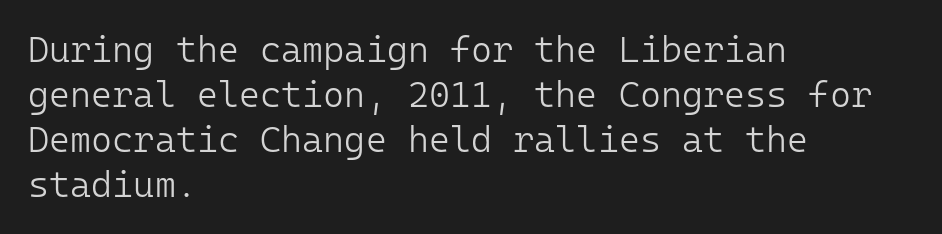
A typesetter would call this monospace, since all characters share one set width. No italicization has been applied; the sample stays upright. Stroke mass is kept to a normal reading level or below. A typesetter would call this leading conventional body-copy spacing. The text block is weighted toward the left margin, trailing off unevenly rightward. Descender tails drop into unmarked territory.
